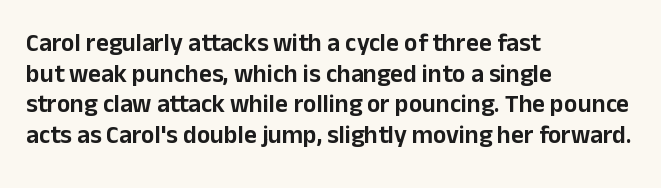
Which margin do the lines hug? The left one — the right edge is uneven. Bare-footed words on every line. Here the glyphs are tracked normally, forming tight word shapes. Does the lettering tilt? It doesn't — this is upright.
